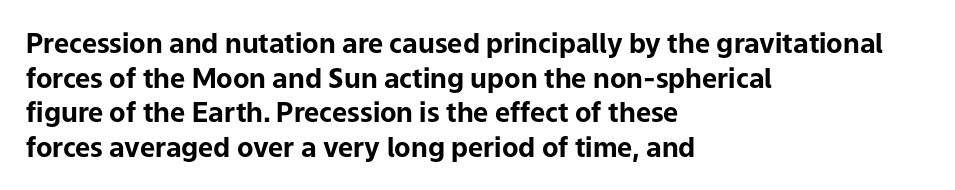
Compared with typical body copy, the letter spacing here is the same. The setting favours the left margin, as ordinary paragraphs usually do. Heft: maximum for text — a bold. Beneath every word, the page is bare. Successive baselines arrive at the customary interval. These lines were composed using upright roman letters.
